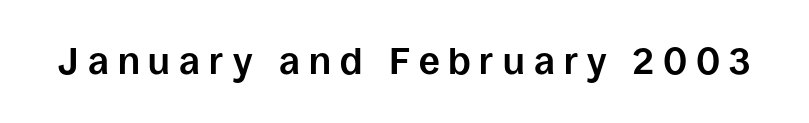
Q: Is the text bold? A: Yes.
Q: Is the text italic (slanted)? A: No, it is upright.
Q: Is the typeface a serif or a sans-serif typeface? A: Sans-serif.
Q: Is the text underlined? A: No.
Q: Is the spacing between letters normal or unusually wide? A: Unusually wide.
Q: Width (condensed, normal, or wide)? A: Normal.
Q: Stroke contrast? A: Low.
Q: x-height? A: Large.
Q: Monospaced? A: No.
